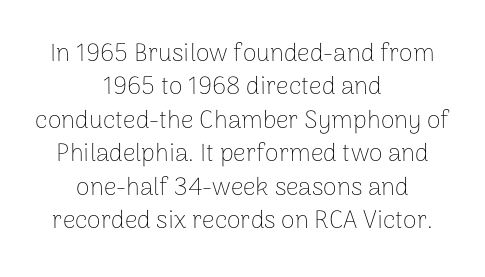
Q: Is the text bold? A: No.
Q: Is the text italic (slanted)? A: No, it is upright.
Q: Is the text underlined? A: No.
Q: How is the paragraph aligned? A: Centered.
Q: Is the spacing between letters normal or unusually wide? A: Normal.
Q: Is the spacing between lines tight, normal or loose? A: Normal.
